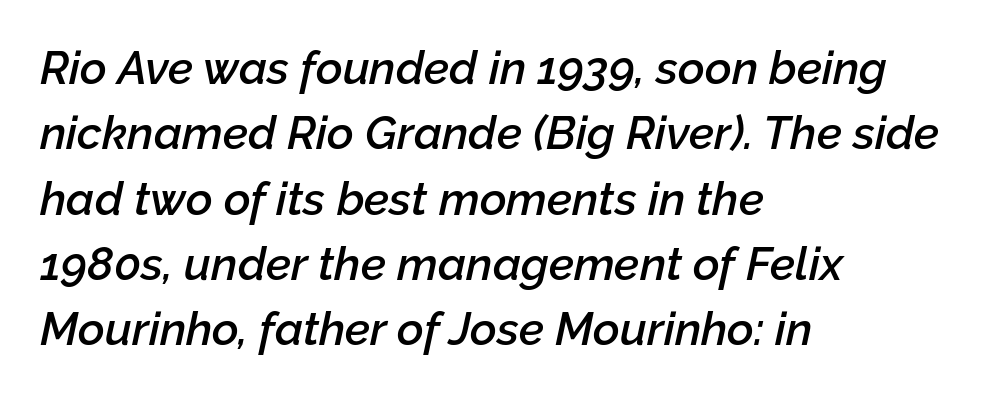
The image shows 46 px semibold type, italic (leaning right); set left-aligned, normal line spacing (1.42x), normal letter spacing, not underlined; low stroke contrast and a medium x-height.
